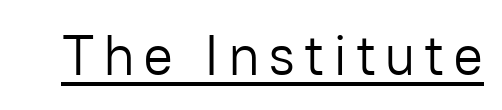
{"serif": "no", "italic": "no", "bold": "no", "weight": "light", "width": "normal", "stroke_contrast": "low", "x_height": "medium", "monospaced": "no", "underline": "yes", "glyph_px": 56}
